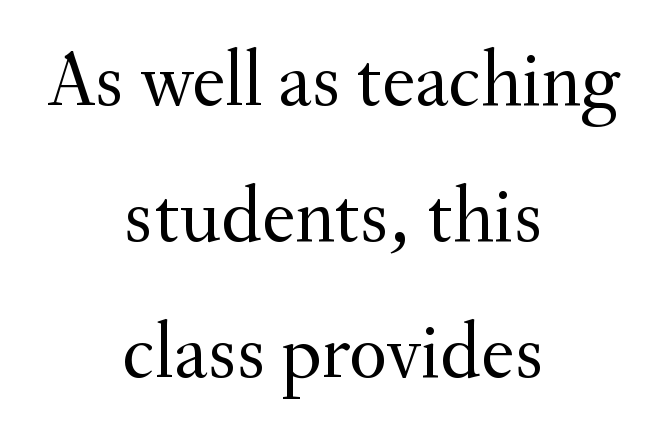
The image shows 79 px regular-weight serif type, upright; set centered, line spacing 1.72x, normal letter spacing, not underlined; medium stroke contrast and a small x-height.
